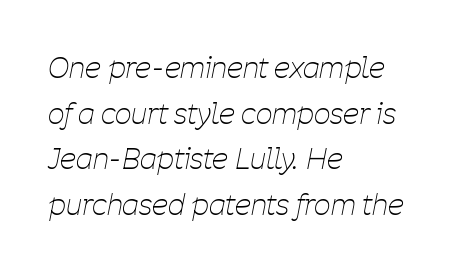
Does the copy run flush right? No — it runs flush left. Character widths vary here, with narrow letters taking less room than wide ones. The passage shown stacks its lines at a standard gap. The glyphs are unaccompanied by any horizontal stroke below them.
